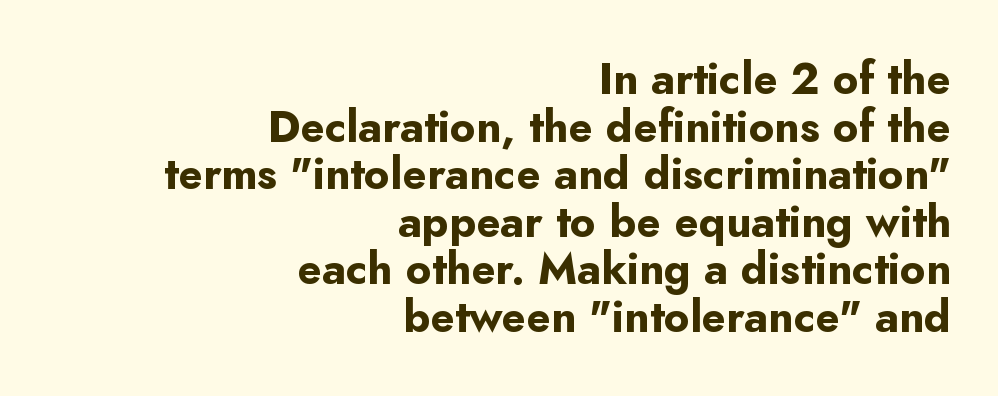
{"serif": "no", "italic": "no", "bold": "yes", "weight": "bold", "width": "normal", "stroke_contrast": "low", "x_height": "small", "monospaced": "no", "underline": "no", "align": "right", "line_spacing": "tight", "line_spacing_ratio": 1.08, "letter_spacing": "normal", "letter_spacing_em": 0.0, "glyph_px": 44}
